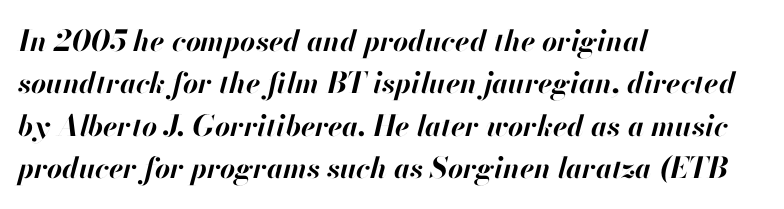
Each letter keeps its own natural width here, so spacing adapts to shape. No word sits above an underline. The font is running at its bold setting. If you measured baseline to baseline, you'd find a middling distance.
